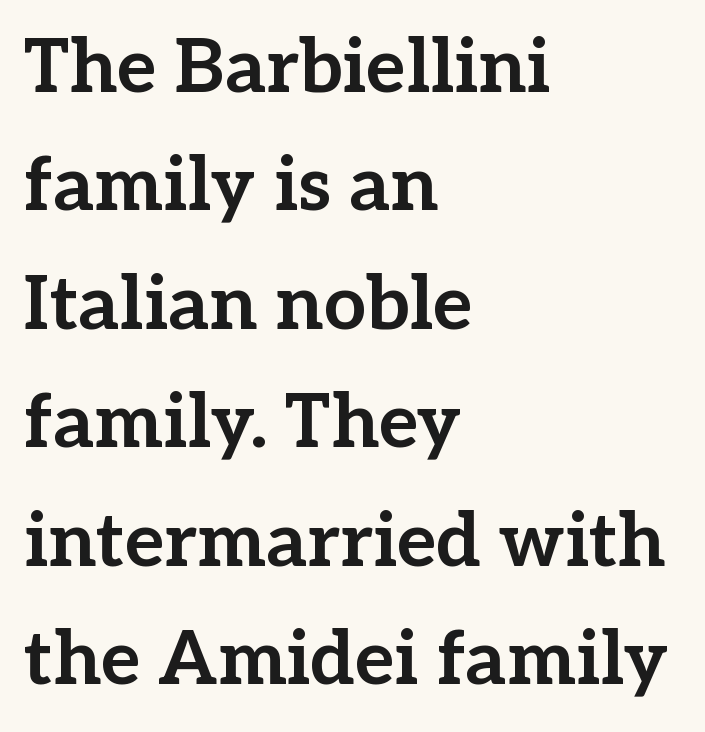
{"serif": "yes", "italic": "no", "bold": "yes", "weight": "bold", "width": "normal", "stroke_contrast": "low", "x_height": "medium", "monospaced": "no", "underline": "no", "align": "left", "line_spacing": "normal", "line_spacing_ratio": 1.58, "letter_spacing": "normal", "letter_spacing_em": 0.0, "glyph_px": 75}
